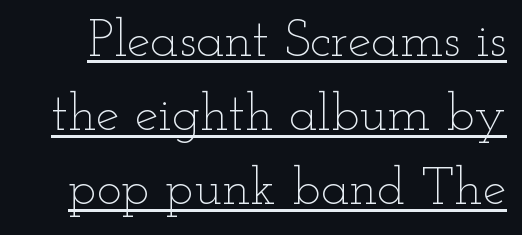
The image shows 53 px thin, wide type, upright; set normal line spacing (1.4x), normal letter spacing, underlined; low stroke contrast and a small x-height.
